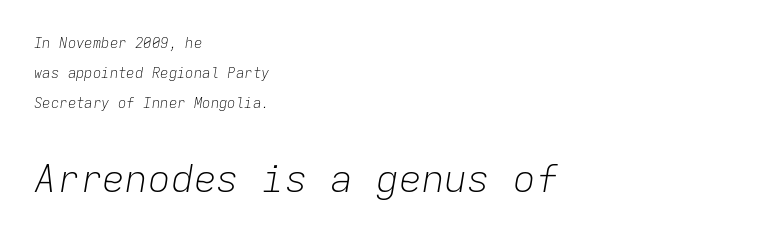
Stems here are at most as thick as an everyday book face. The rendering applies a slant to the glyphs. A clean baseline with only descenders dipping below it. Bigger letters appear in the bottom chunk; the top chunk is reduced. Do the characters align in a grid? Yes, the font is monospaced. The rendering uses a large line-height, opening up the rows.
